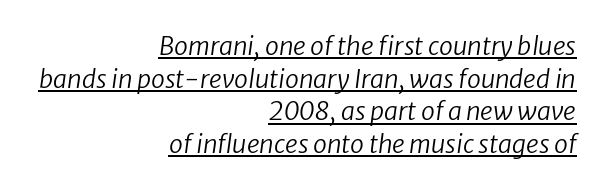
The image shows 25 px text type, italic (leaning right); set right-aligned, normal line spacing (1.31x), normal letter spacing, underlined.
